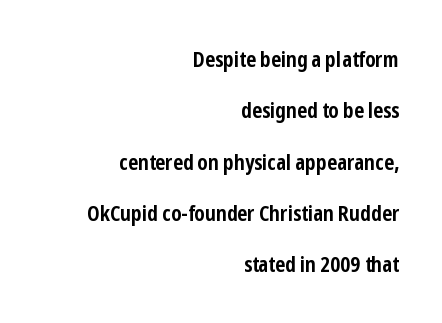
Q: Is the text bold? A: Yes.
Q: Is the text italic (slanted)? A: No, it is upright.
Q: Is the text underlined? A: No.
Q: How is the paragraph aligned? A: Right-aligned.
Q: Is the spacing between letters normal or unusually wide? A: Normal.
Q: Is the spacing between lines tight, normal or loose? A: Loose.
